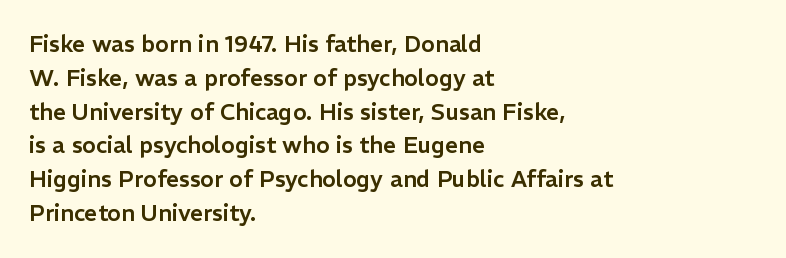
{"italic": "no", "underline": "no", "align": "left", "line_spacing": "normal", "line_spacing_ratio": 1.47, "letter_spacing": "normal", "letter_spacing_em": 0.0, "glyph_px": 23}
